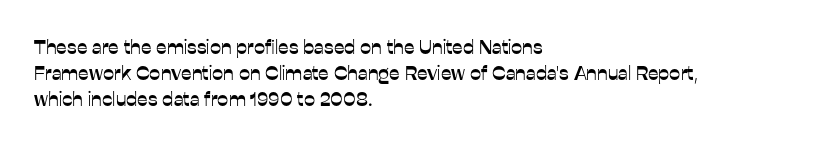
Q: Is the text italic (slanted)? A: No, it is upright.
Q: Is the text underlined? A: No.
Q: How is the paragraph aligned? A: Left-aligned.
Q: Is the spacing between letters normal or unusually wide? A: Normal.
Q: Is the spacing between lines tight, normal or loose? A: Normal.
